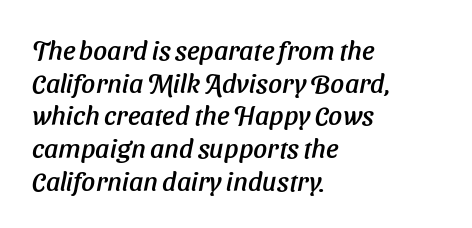
The axis of the letterforms is tilted away from vertical. A student would call this left alignment; a typographer would say flush left, rag right. Check the space under the baseline: it is left empty. How are the letters spaced? Ordinarily, with no added tracking.
